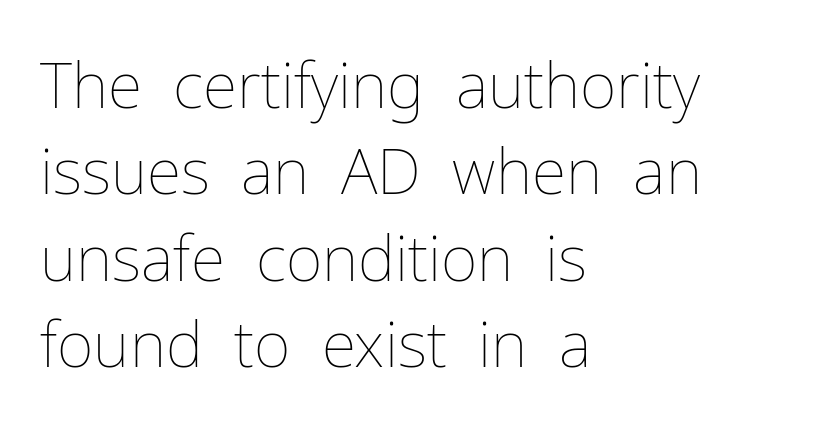
Q: Is the text bold? A: No.
Q: Is the text italic (slanted)? A: No, it is upright.
Q: Is the text underlined? A: No.
Q: How is the paragraph aligned? A: Left-aligned.
Q: Is the spacing between letters normal or unusually wide? A: Normal.
Q: Is the spacing between lines tight, normal or loose? A: Normal.
Q: Width (condensed, normal, or wide)? A: Normal.
Q: Stroke contrast? A: Low.
Q: x-height? A: Medium.
Q: Monospaced? A: No.
